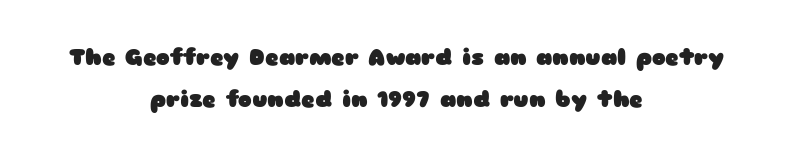
Q: Is the text bold? A: Yes.
Q: Is the text italic (slanted)? A: No, it is upright.
Q: Is the text underlined? A: No.
Q: How is the paragraph aligned? A: Centered.
Q: Is the spacing between letters normal or unusually wide? A: Normal.
